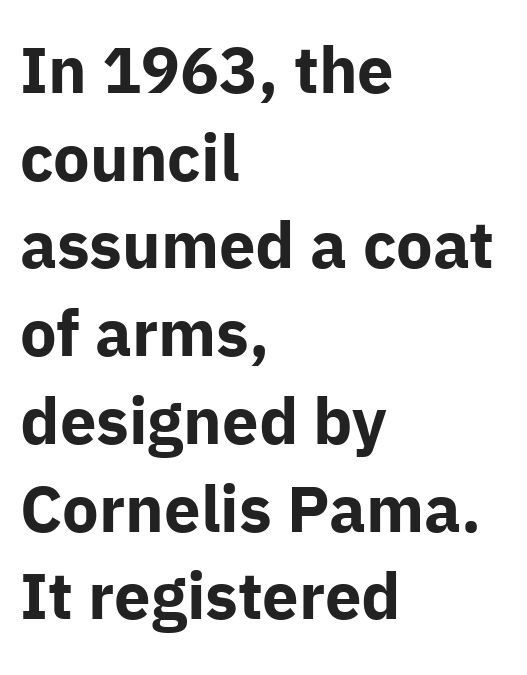
Q: Is the text bold? A: Yes.
Q: Is the text italic (slanted)? A: No, it is upright.
Q: Is the typeface a serif or a sans-serif typeface? A: Sans-serif.
Q: Is the text underlined? A: No.
Q: How is the paragraph aligned? A: Left-aligned.
Q: Is the spacing between letters normal or unusually wide? A: Normal.
Q: Is the spacing between lines tight, normal or loose? A: Normal.
Q: Width (condensed, normal, or wide)? A: Normal.
Q: Stroke contrast? A: Low.
Q: x-height? A: Medium.
Q: Monospaced? A: No.
